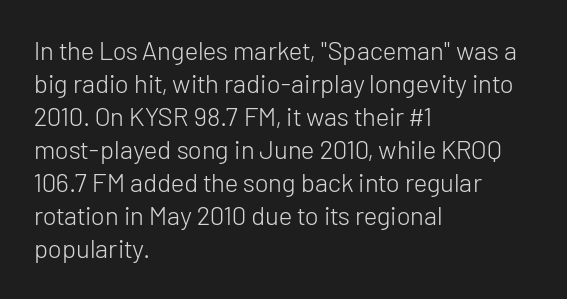
Q: Is the text bold? A: No.
Q: Is the text italic (slanted)? A: No, it is upright.
Q: Is the text underlined? A: No.
Q: How is the paragraph aligned? A: Left-aligned.
Q: Is the spacing between letters normal or unusually wide? A: Normal.
Q: Is the spacing between lines tight, normal or loose? A: Normal.
